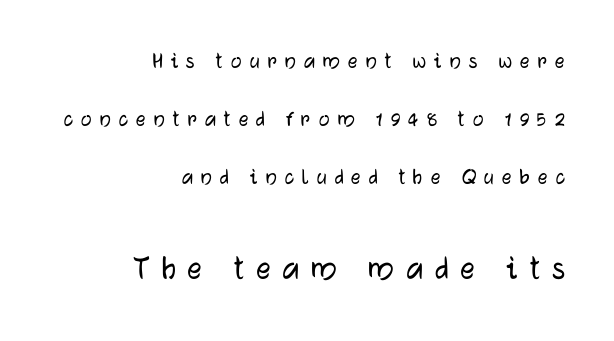
The image shows 36 px sans-serif type, upright; set right-aligned, loose line spacing (2.42x), unusually wide letter spacing (+0.33 em), not underlined; the second (bottom) block is 1.5x larger; low stroke contrast and a medium x-height.
